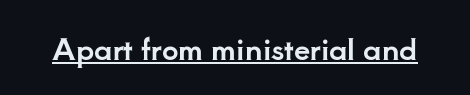
Q: Is the text italic (slanted)? A: No, it is upright.
Q: Is the typeface a serif or a sans-serif typeface? A: Serif.
Q: Is the text underlined? A: Yes.
Q: Is the spacing between letters normal or unusually wide? A: Normal.
Q: Width (condensed, normal, or wide)? A: Normal.
Q: Stroke contrast? A: Low.
Q: x-height? A: Small.
Q: Monospaced? A: No.
